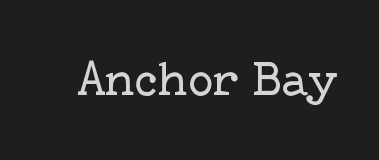
The image shows 49 px regular-weight serif type, upright; set normal letter spacing, not underlined; low stroke contrast and a medium x-height.
